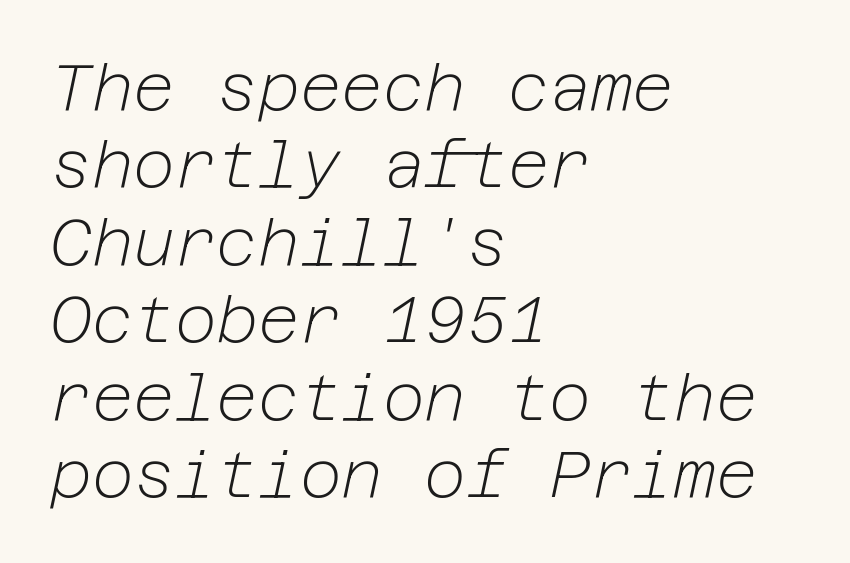
Is the block centered? No — it sits flush against the left margin. The typeface has the unassuming heft of standard copy or less. The space directly below the letters is spotless. Observe the ordinary spacing: letters are neighbours, not strangers.
